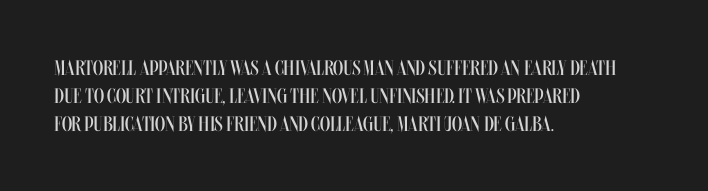
{"italic": "no", "bold": "no", "underline": "no", "align": "left", "line_spacing": "normal", "line_spacing_ratio": 1.34, "letter_spacing": "normal", "letter_spacing_em": 0.0, "glyph_px": 21}
